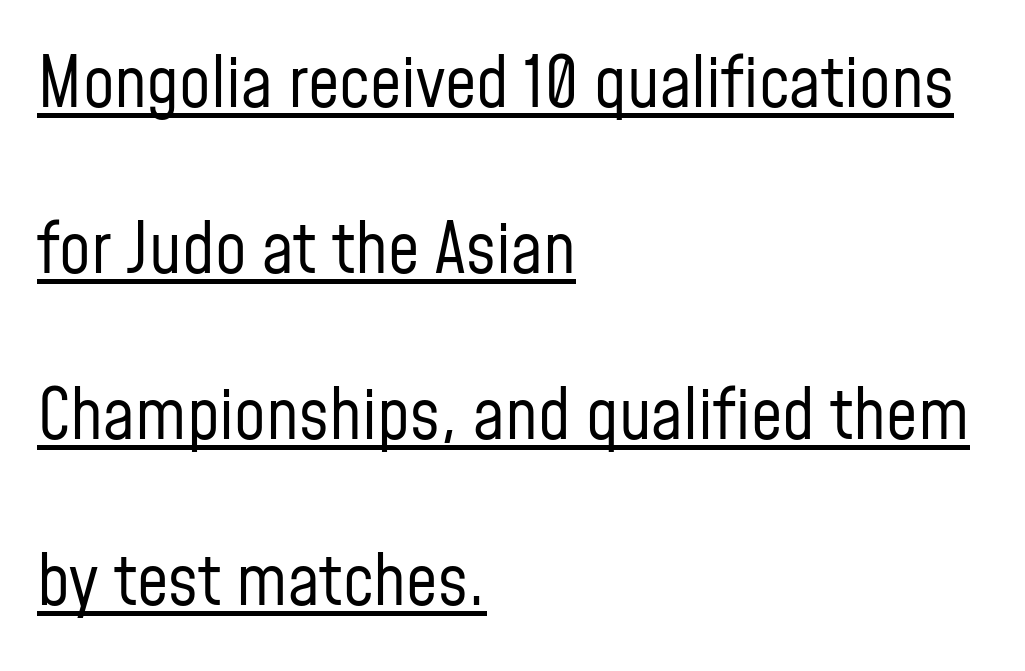
The image shows 70 px regular-weight, condensed sans-serif type, upright; set left-aligned, loose line spacing (2.37x), normal letter spacing, underlined; low stroke contrast and a medium x-height.
